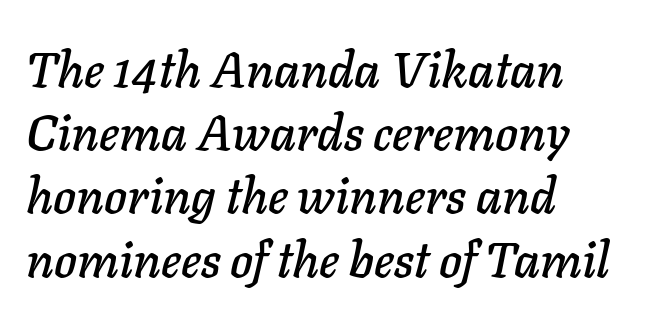
{"italic": "yes", "lean": "right", "slant_degrees": 11, "width": "normal", "stroke_contrast": "low", "x_height": "medium", "monospaced": "no", "underline": "no", "align": "left", "line_spacing": "normal", "line_spacing_ratio": 1.29, "letter_spacing": "normal", "letter_spacing_em": 0.0, "glyph_px": 49}
